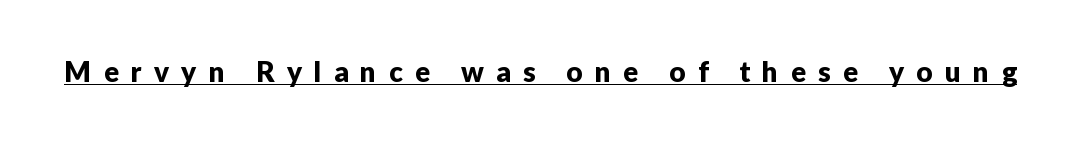
The image shows 28 px sans-serif type, upright; set unusually wide letter spacing (+0.44 em), underlined; low stroke contrast and a medium x-height.
